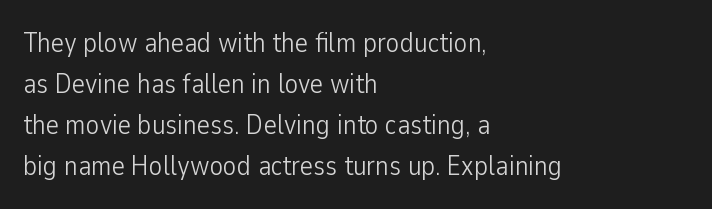
The image shows 28 px light, condensed sans-serif type, upright; set left-aligned, normal line spacing (1.47x), normal letter spacing, not underlined; low stroke contrast and a medium x-height.
